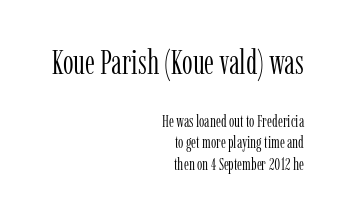
{"serif": "yes", "italic": "no", "bold": "no", "weight": "light", "width": "condensed", "stroke_contrast": "low", "x_height": "medium", "monospaced": "no", "underline": "no", "align": "right", "line_spacing_ratio": 1.24, "letter_spacing": "normal", "letter_spacing_em": 0.0, "larger_block": "first", "size_ratio": 2.0, "glyph_px": 34}
